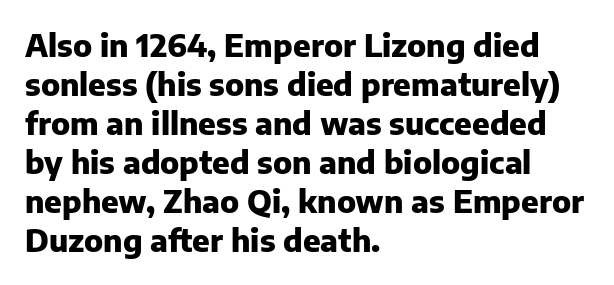
Q: Is the text bold? A: Yes.
Q: Is the text italic (slanted)? A: No, it is upright.
Q: Is the typeface a serif or a sans-serif typeface? A: Sans-serif.
Q: Is the text underlined? A: No.
Q: How is the paragraph aligned? A: Left-aligned.
Q: Is the spacing between letters normal or unusually wide? A: Normal.
Q: Is the spacing between lines tight, normal or loose? A: Normal.
Q: Width (condensed, normal, or wide)? A: Normal.
Q: Stroke contrast? A: Low.
Q: x-height? A: Medium.
Q: Monospaced? A: No.
